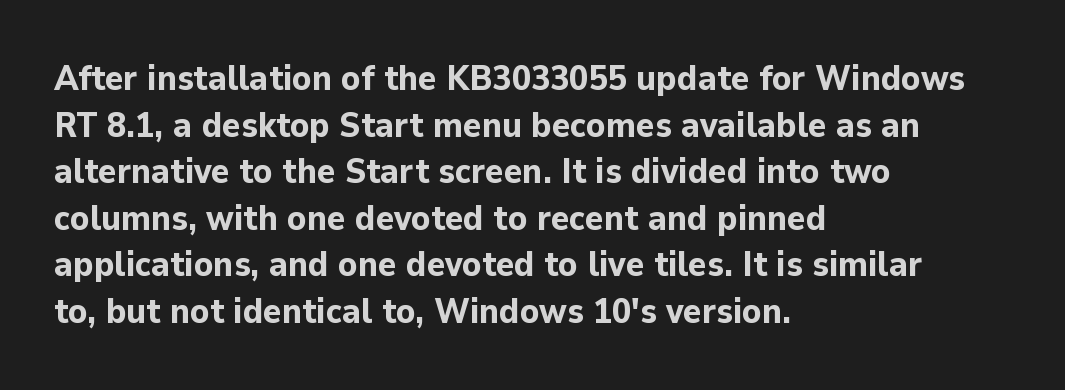
Q: Is the text bold? A: Yes.
Q: Is the text italic (slanted)? A: No, it is upright.
Q: Is the typeface a serif or a sans-serif typeface? A: Sans-serif.
Q: Is the text underlined? A: No.
Q: How is the paragraph aligned? A: Left-aligned.
Q: Is the spacing between letters normal or unusually wide? A: Normal.
Q: Is the spacing between lines tight, normal or loose? A: Normal.
Q: Width (condensed, normal, or wide)? A: Normal.
Q: Stroke contrast? A: Low.
Q: x-height? A: Medium.
Q: Monospaced? A: No.
